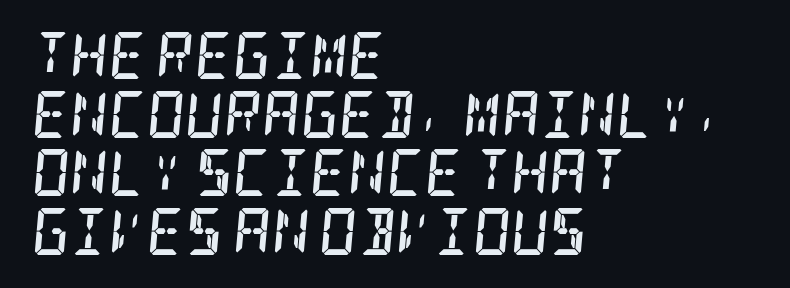
Q: Is the text bold? A: Yes.
Q: Is the text italic (slanted)? A: Yes, it leans right by about 5 degrees.
Q: Is the typeface a serif or a sans-serif typeface? A: Serif.
Q: Is the text underlined? A: No.
Q: How is the paragraph aligned? A: Left-aligned.
Q: Is the spacing between letters normal or unusually wide? A: Normal.
Q: Is the spacing between lines tight, normal or loose? A: Normal.
Q: Width (condensed, normal, or wide)? A: Condensed.
Q: Stroke contrast? A: Low.
Q: x-height? A: Large.
